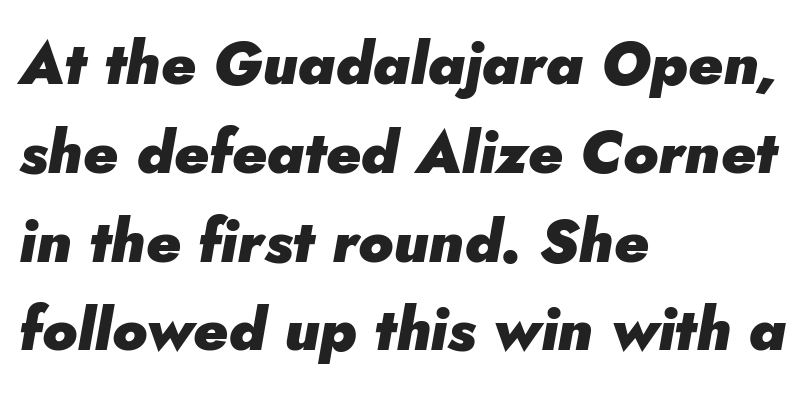
{"italic": "yes", "lean": "right", "slant_degrees": 5, "bold": "yes", "weight": "heavy", "width": "normal", "stroke_contrast": "low", "x_height": "small", "monospaced": "no", "underline": "no", "align": "left", "line_spacing": "normal", "line_spacing_ratio": 1.48, "letter_spacing": "normal", "letter_spacing_em": 0.0, "glyph_px": 60}
